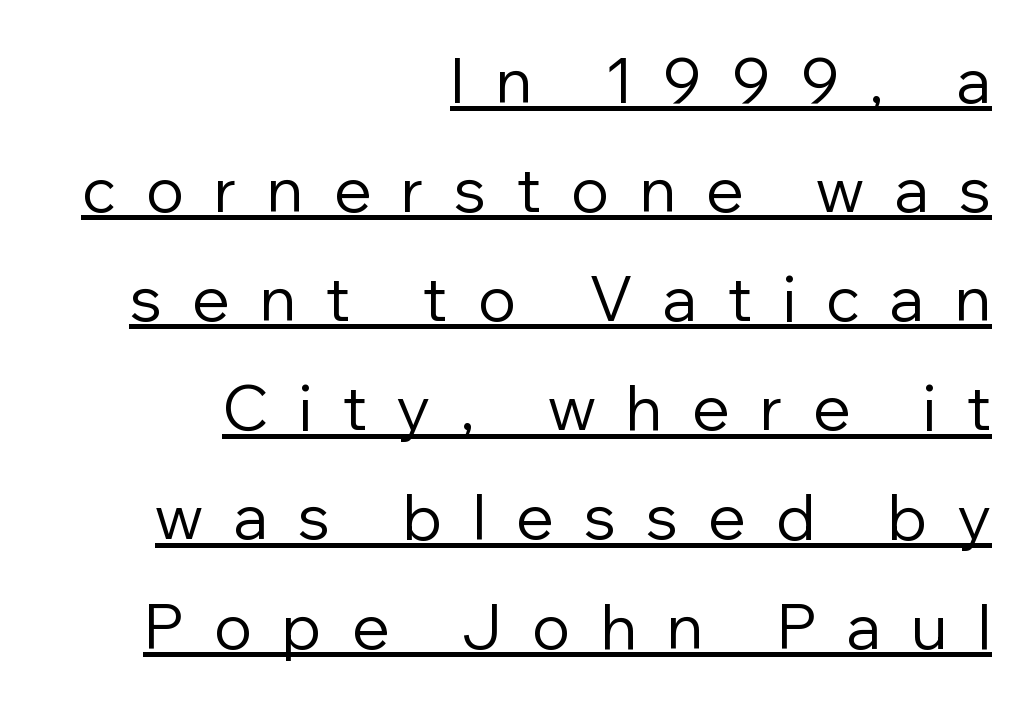
Q: Is the text bold? A: No.
Q: Is the text italic (slanted)? A: No, it is upright.
Q: Is the typeface a serif or a sans-serif typeface? A: Sans-serif.
Q: Is the text underlined? A: Yes.
Q: How is the paragraph aligned? A: Right-aligned.
Q: Is the spacing between letters normal or unusually wide? A: Unusually wide.
Q: Width (condensed, normal, or wide)? A: Normal.
Q: Stroke contrast? A: Low.
Q: x-height? A: Medium.
Q: Monospaced? A: No.
